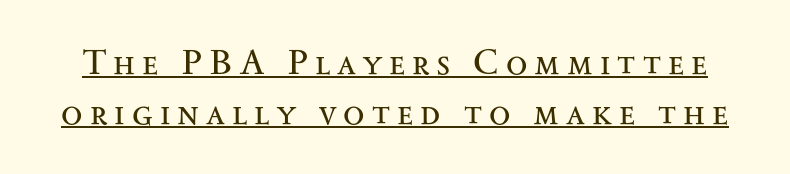
Q: Is the text bold? A: No.
Q: Is the text italic (slanted)? A: No, it is upright.
Q: Is the typeface a serif or a sans-serif typeface? A: Serif.
Q: Is the text underlined? A: Yes.
Q: Is the spacing between letters normal or unusually wide? A: Unusually wide.
Q: Is the spacing between lines tight, normal or loose? A: Normal.
Q: Width (condensed, normal, or wide)? A: Wide.
Q: Stroke contrast? A: Medium.
Q: x-height? A: Small.
Q: Monospaced? A: No.
